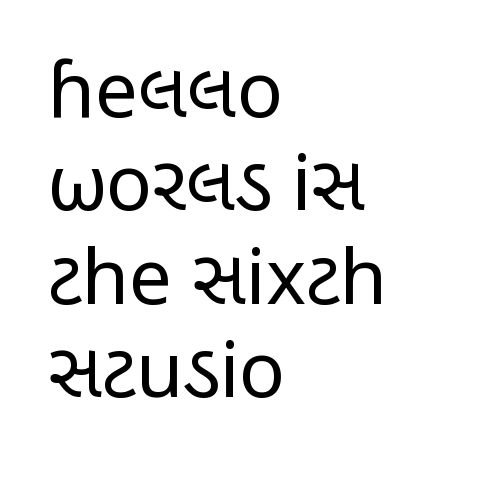
{"serif": "no", "italic": "no", "bold": "no", "weight": "regular", "width": "condensed", "stroke_contrast": "low", "x_height": "medium", "monospaced": "no", "underline": "no", "align": "left", "line_spacing_ratio": 1.23, "letter_spacing": "normal", "letter_spacing_em": 0.0, "glyph_px": 76}
